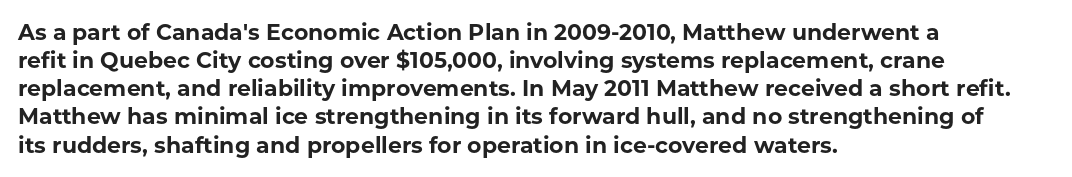
{"italic": "no", "bold": "yes", "underline": "no", "align": "left", "line_spacing": "normal", "line_spacing_ratio": 1.28, "letter_spacing": "normal", "letter_spacing_em": 0.0, "glyph_px": 22}
